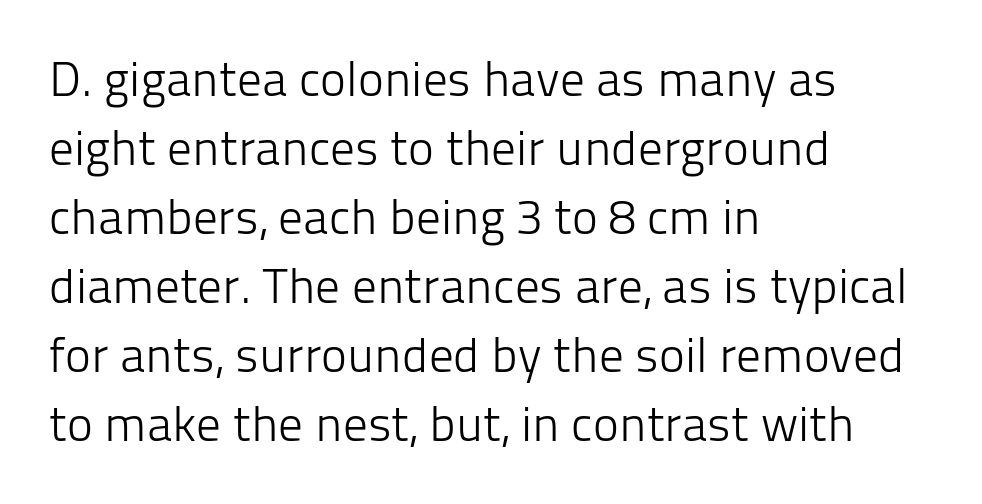
The image shows 49 px light sans-serif type, upright; set left-aligned, normal line spacing (1.41x), normal letter spacing, not underlined; low stroke contrast and a medium x-height.
